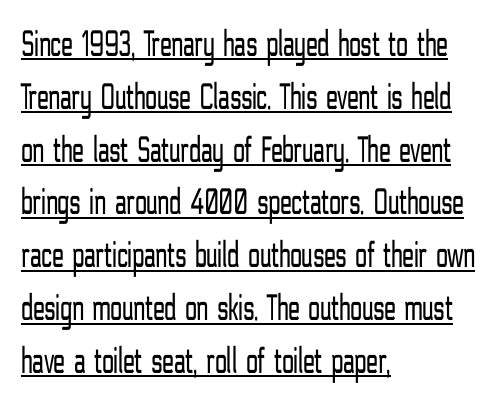
The image shows 38 px light, condensed sans-serif type, upright; set left-aligned, normal line spacing (1.39x), normal letter spacing, underlined; low stroke contrast and a medium x-height.
